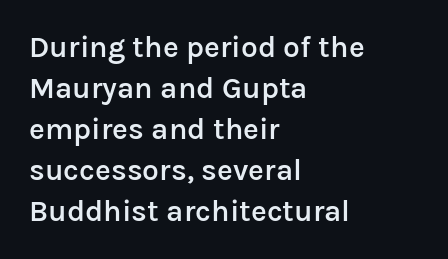
Line spacing here is normal. Beneath every word, the page is bare. The paragraph shown leans on its left margin. These lines are rendered in a variable-pitch font. Every stem runs plumb, perpendicular to the baseline.
